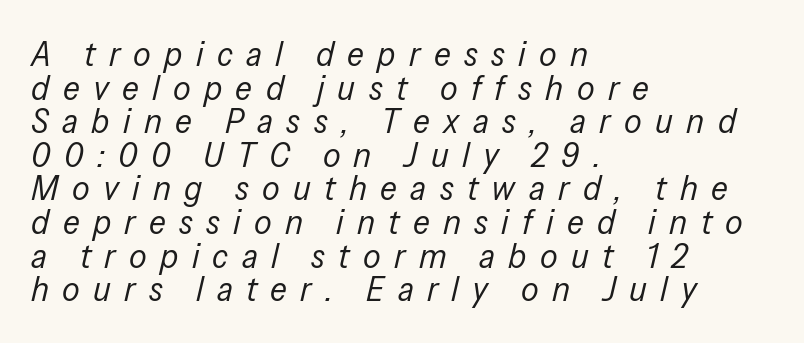
{"italic": "yes", "lean": "right", "slant_degrees": 13, "bold": "no", "weight": "regular", "width": "condensed", "stroke_contrast": "low", "x_height": "medium", "monospaced": "no", "underline": "no", "align": "left", "line_spacing": "tight", "line_spacing_ratio": 0.96, "letter_spacing": "wide", "letter_spacing_em": 0.38, "glyph_px": 35}
